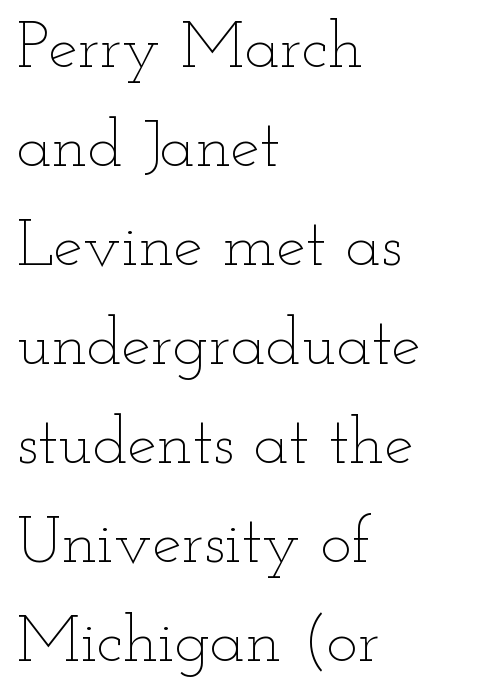
Q: Is the text bold? A: No.
Q: Is the text italic (slanted)? A: No, it is upright.
Q: Is the text underlined? A: No.
Q: How is the paragraph aligned? A: Left-aligned.
Q: Is the spacing between letters normal or unusually wide? A: Normal.
Q: Is the spacing between lines tight, normal or loose? A: Normal.
Q: Width (condensed, normal, or wide)? A: Wide.
Q: Stroke contrast? A: Low.
Q: x-height? A: Small.
Q: Monospaced? A: No.
